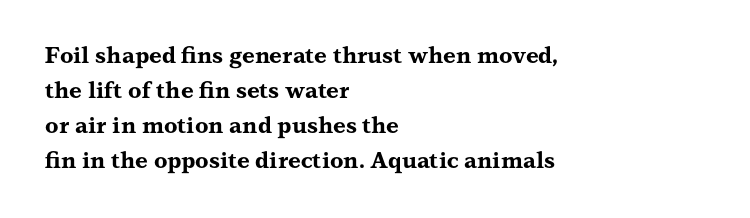
{"italic": "no", "bold": "yes", "underline": "no", "align": "left", "line_spacing": "normal", "line_spacing_ratio": 1.59, "letter_spacing": "normal", "letter_spacing_em": 0.0, "glyph_px": 22}
